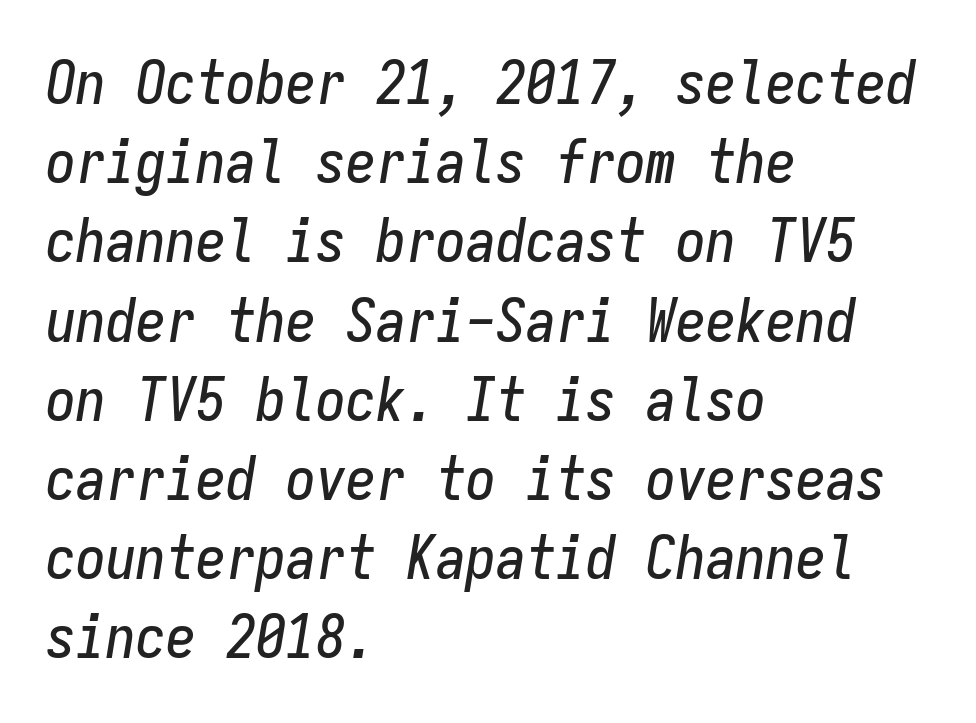
The image shows 60 px condensed type, italic (leaning right), monospaced; set left-aligned, normal line spacing (1.32x), normal letter spacing, not underlined; low stroke contrast and a medium x-height.
